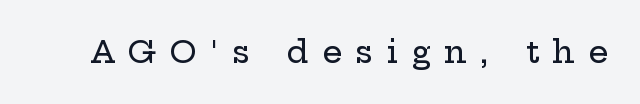
The lettering holds an erect, upright posture throughout. Serifs: yes, visible at the terminals of the letterforms. Think of a printed novel: that variable character pitch is what you see here. Just letters on the line, the space beneath them empty. These lines have a slow, spaced-out rhythm from letter to letter.
